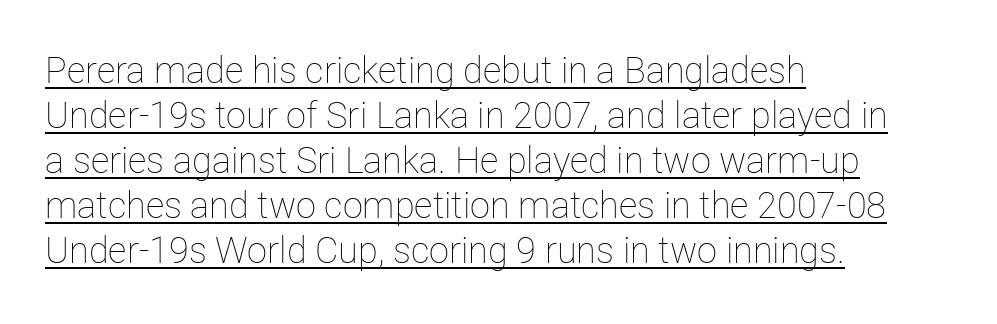
The image shows 36 px thin type, upright; set left-aligned, normal line spacing (1.25x), normal letter spacing, underlined; low stroke contrast and a medium x-height.
